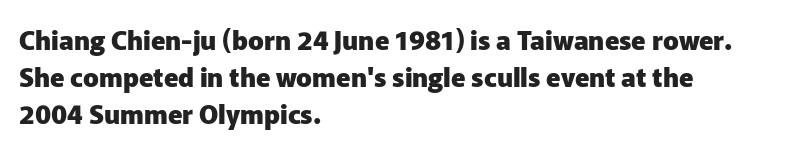
These words are printed bold, with thick strokes throughout. Between one letter and the next there's only the usual sliver of space. The letters stand straight up with perfectly vertical stems. The rendering anchors every line to the left-hand side. The leading is moderate, giving the passage an even texture.
